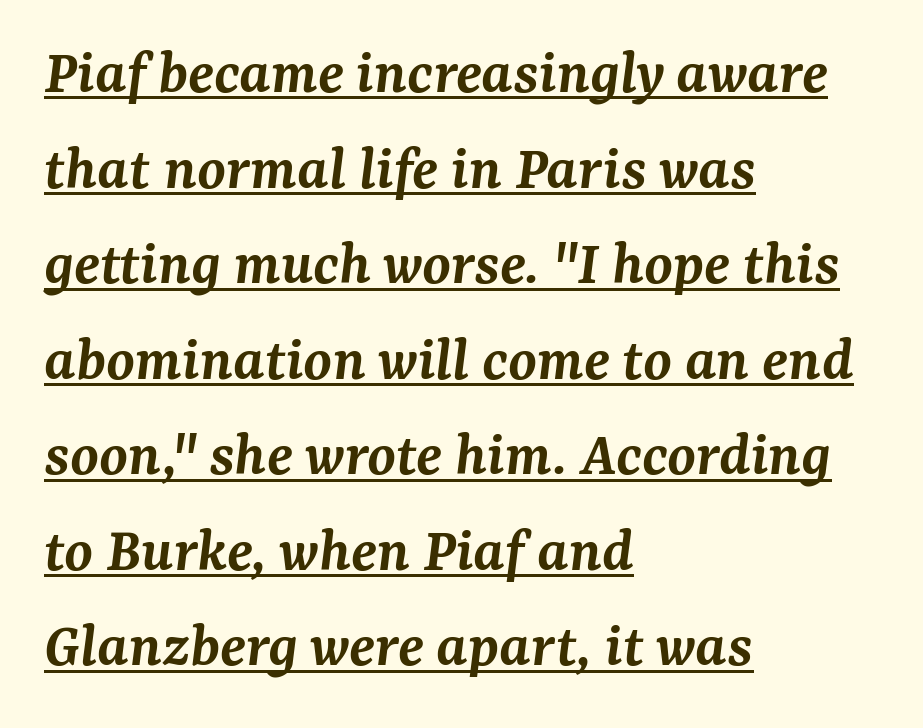
Q: Is the text bold? A: Semi-bold.
Q: Is the text italic (slanted)? A: Yes, it leans right by about 7 degrees.
Q: Is the typeface a serif or a sans-serif typeface? A: Serif.
Q: Is the text underlined? A: Yes.
Q: How is the paragraph aligned? A: Left-aligned.
Q: Is the spacing between letters normal or unusually wide? A: Normal.
Q: Is the spacing between lines tight, normal or loose? A: Normal.
Q: Width (condensed, normal, or wide)? A: Normal.
Q: Stroke contrast? A: Medium.
Q: x-height? A: Medium.
Q: Monospaced? A: No.
